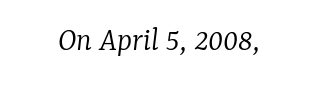
Note the varied advance widths — an 'i' is clearly narrower than an 'm'. Descenders are the only things crossing below the line. The designer went with a serif here, giving each stem small feet. Slant detected: the letters are inclined. Is the type heavy? It reads as light-to-regular instead.
